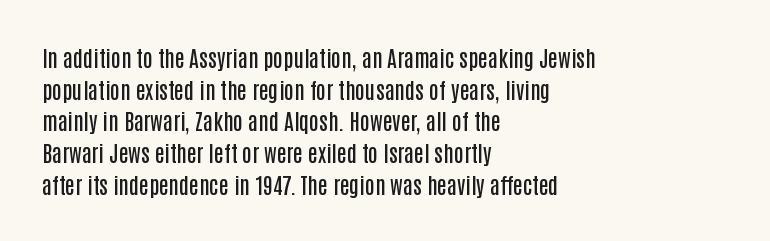
The image shows 22 px text type, upright; set left-aligned, normal line spacing (1.44x), normal letter spacing, not underlined.
